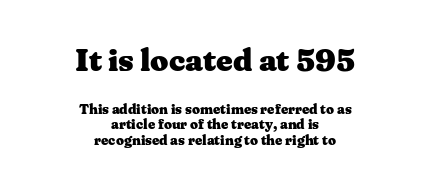
The image shows 32 px heavy, wide serif type, upright; set centered, tight line spacing (1.1x), normal letter spacing, not underlined; the first (top) block is 2.29x larger; medium stroke contrast and a medium x-height.
